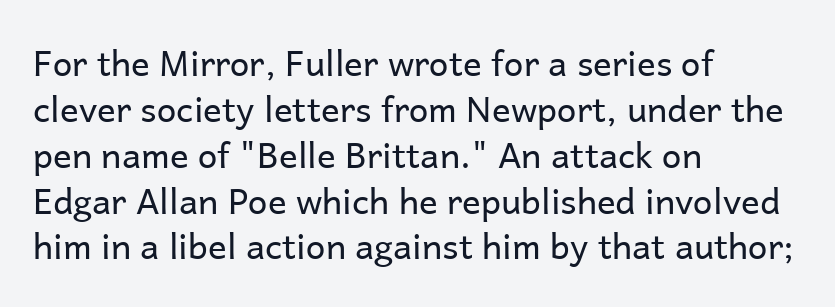
The image shows 35 px regular-weight sans-serif type, upright; set left-aligned, normal line spacing (1.31x), normal letter spacing, not underlined; low stroke contrast and a medium x-height.
